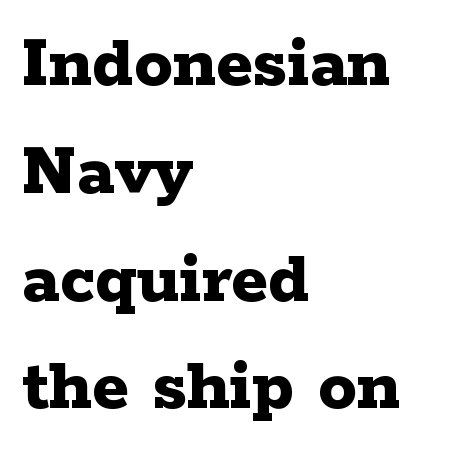
The image shows 77 px bold, wide serif type, upright; set left-aligned, normal line spacing (1.4x), normal letter spacing, not underlined; low stroke contrast and a medium x-height.
